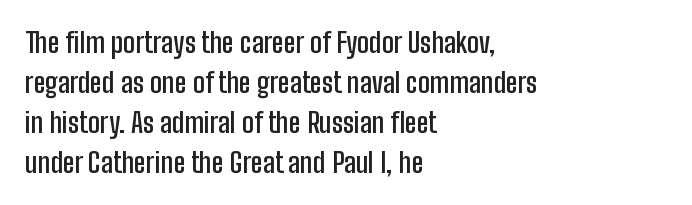
All the whitespace from short lines collects on the right. These lines carry some extra weight — a demibold, not a full bold. Only glyphs here, with clear space below each row. The rendering keeps characters at their native spacing. Vertical strokes here are truly vertical.
